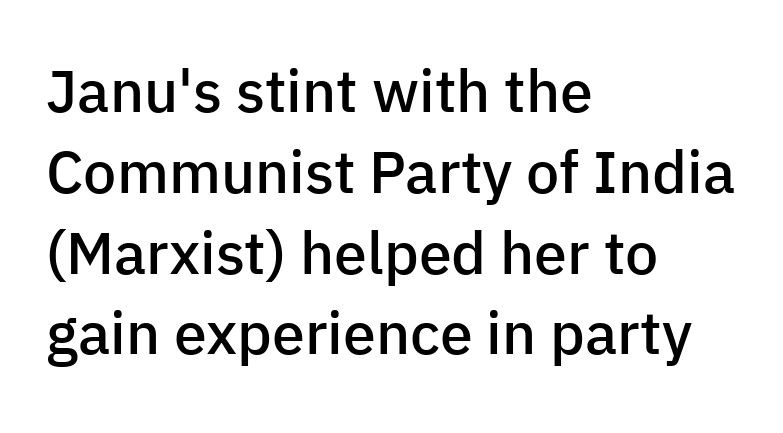
The image shows 59 px semibold sans-serif type, upright; set left-aligned, normal line spacing (1.37x), normal letter spacing, not underlined; low stroke contrast and a medium x-height.
